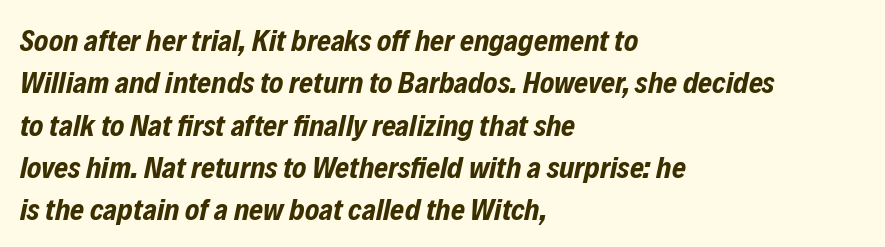
Q: Is the text bold? A: Yes.
Q: Is the text italic (slanted)? A: Yes, it leans right by about 12 degrees.
Q: Is the text underlined? A: No.
Q: How is the paragraph aligned? A: Left-aligned.
Q: Is the spacing between letters normal or unusually wide? A: Normal.
Q: Is the spacing between lines tight, normal or loose? A: Normal.
Q: Width (condensed, normal, or wide)? A: Condensed.
Q: Stroke contrast? A: Low.
Q: x-height? A: Medium.
Q: Monospaced? A: No.
